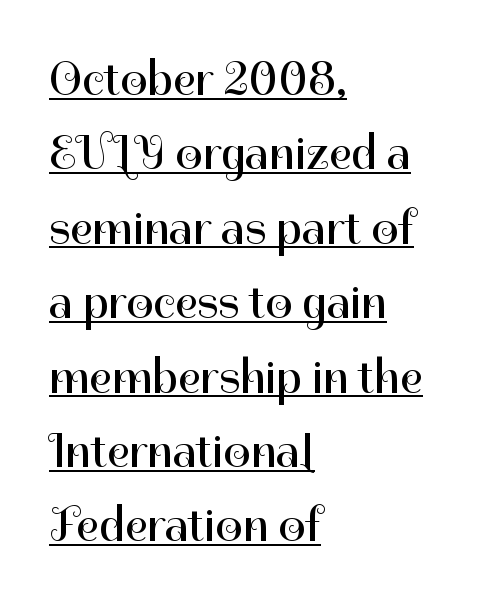
How are the letters spaced? Ordinarily, with no added tracking. Short and long lines alike share a common starting point at left. The font family rendered here belongs to the sans-serif group. Varying glyph widths throughout — classic text-font behaviour. No italicization has been applied; the sample stays upright.
